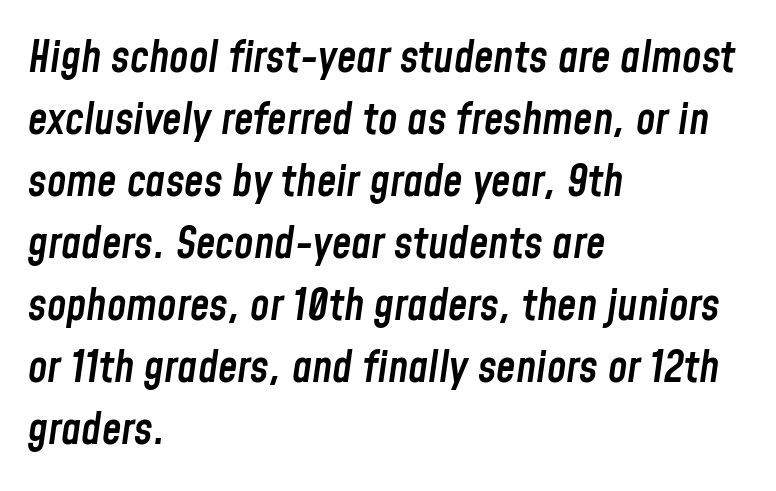
Q: Is the text bold? A: Semi-bold.
Q: Is the text italic (slanted)? A: Yes, it leans right by about 8 degrees.
Q: Is the text underlined? A: No.
Q: How is the paragraph aligned? A: Left-aligned.
Q: Is the spacing between letters normal or unusually wide? A: Normal.
Q: Is the spacing between lines tight, normal or loose? A: Normal.
Q: Width (condensed, normal, or wide)? A: Condensed.
Q: Stroke contrast? A: Low.
Q: x-height? A: Medium.
Q: Monospaced? A: No.
